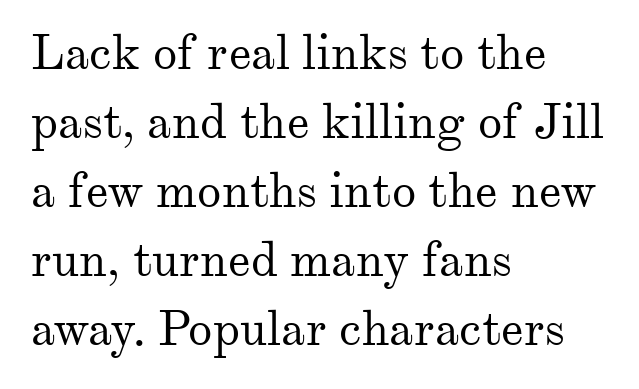
The image shows 49 px regular-weight serif type, upright; set left-aligned, normal line spacing (1.41x), normal letter spacing, not underlined; medium stroke contrast and a small x-height.
